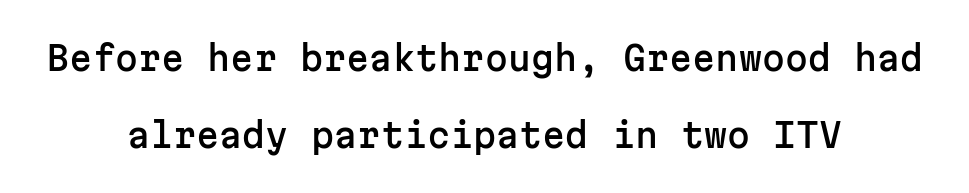
The image shows 33 px sans-serif type, upright, monospaced; set centered, loose line spacing (2.33x), normal letter spacing, not underlined; low stroke contrast and a medium x-height.
